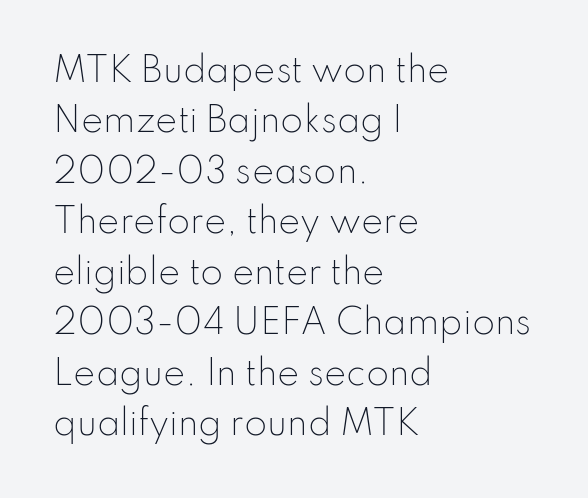
The image shows 33 px light sans-serif type, upright; set left-aligned, normal line spacing (1.53x), normal letter spacing, not underlined; low stroke contrast and a small x-height.
